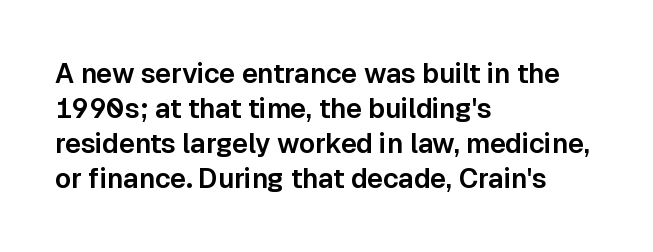
{"italic": "no", "underline": "no", "align": "left", "line_spacing": "normal", "line_spacing_ratio": 1.3, "letter_spacing": "normal", "letter_spacing_em": 0.0, "glyph_px": 27}
